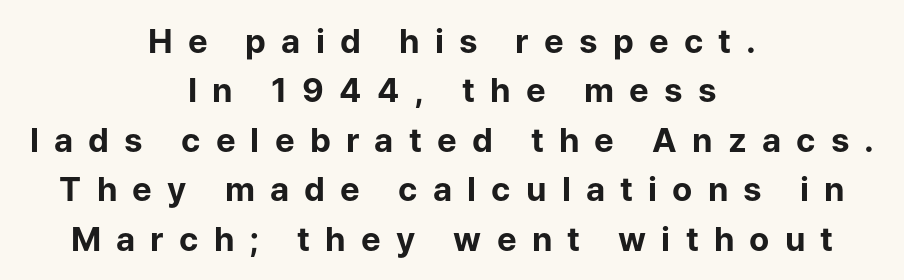
The image shows 33 px bold sans-serif type, upright; set centered, normal line spacing (1.5x), unusually wide letter spacing (+0.46 em), not underlined; low stroke contrast and a medium x-height.
